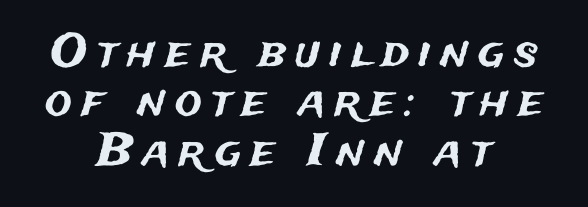
{"serif": "no", "width": "normal", "stroke_contrast": "medium", "x_height": "medium", "monospaced": "no", "underline": "no", "align": "center", "line_spacing": "tight", "line_spacing_ratio": 1.1, "letter_spacing": "wide", "letter_spacing_em": 0.21, "glyph_px": 45}
